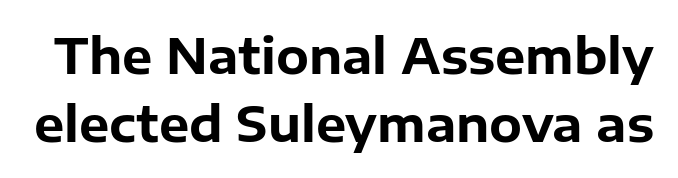
{"serif": "no", "italic": "no", "bold": "yes", "weight": "bold", "width": "normal", "stroke_contrast": "low", "x_height": "medium", "monospaced": "no", "underline": "no", "line_spacing": "normal", "line_spacing_ratio": 1.42, "letter_spacing": "normal", "letter_spacing_em": 0.0, "glyph_px": 48}
